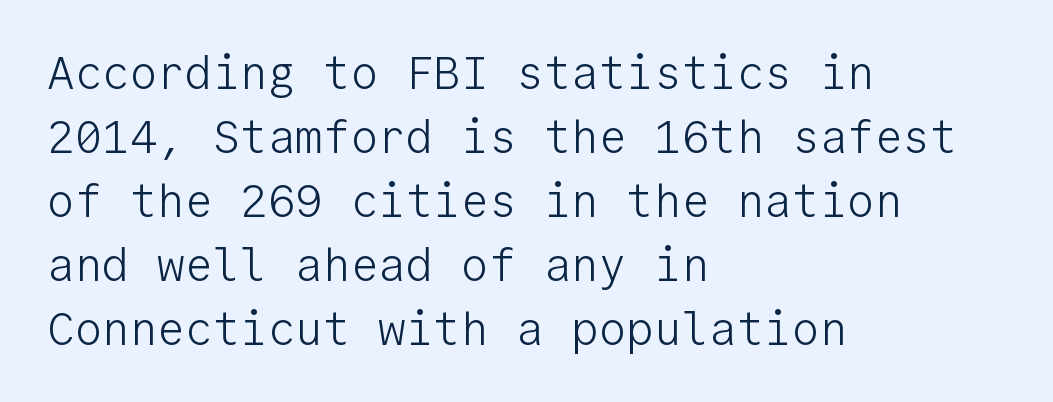
The image shows 46 px light sans-serif type, upright, monospaced; set left-aligned, normal line spacing (1.39x), normal letter spacing, not underlined; low stroke contrast and a medium x-height.
